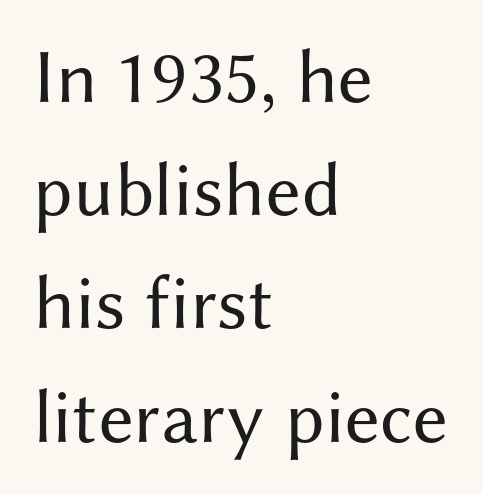
Q: Is the text bold? A: No.
Q: Is the text italic (slanted)? A: No, it is upright.
Q: Is the typeface a serif or a sans-serif typeface? A: Sans-serif.
Q: Is the text underlined? A: No.
Q: How is the paragraph aligned? A: Left-aligned.
Q: Is the spacing between letters normal or unusually wide? A: Normal.
Q: Is the spacing between lines tight, normal or loose? A: Normal.
Q: Width (condensed, normal, or wide)? A: Normal.
Q: Stroke contrast? A: Medium.
Q: x-height? A: Medium.
Q: Monospaced? A: No.
